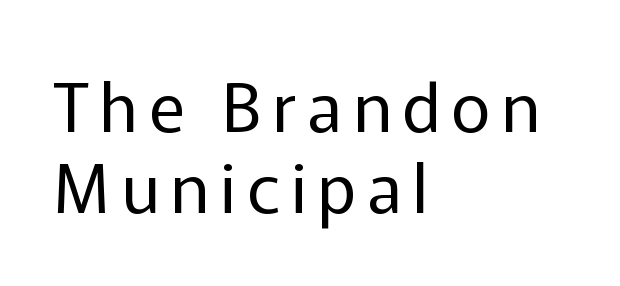
Q: Is the text bold? A: No.
Q: Is the text italic (slanted)? A: No, it is upright.
Q: Is the typeface a serif or a sans-serif typeface? A: Sans-serif.
Q: Is the text underlined? A: No.
Q: How is the paragraph aligned? A: Left-aligned.
Q: Width (condensed, normal, or wide)? A: Normal.
Q: Stroke contrast? A: Low.
Q: x-height? A: Medium.
Q: Monospaced? A: No.
